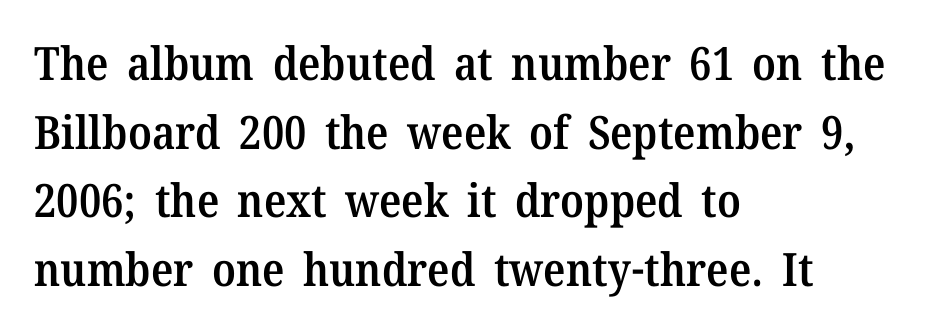
{"serif": "yes", "italic": "no", "bold": "semi", "weight": "semibold", "width": "normal", "stroke_contrast": "medium", "x_height": "medium", "monospaced": "no", "underline": "no", "align": "left", "line_spacing": "normal", "line_spacing_ratio": 1.49, "letter_spacing": "normal", "letter_spacing_em": 0.0, "glyph_px": 46}
